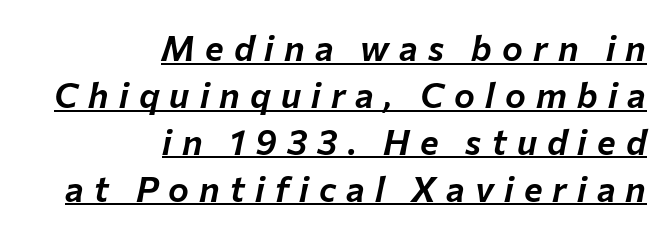
{"italic": "yes", "lean": "right", "slant_degrees": 12, "width": "normal", "stroke_contrast": "low", "x_height": "medium", "monospaced": "no", "underline": "yes", "align": "right", "line_spacing": "normal", "line_spacing_ratio": 1.34, "letter_spacing": "wide", "letter_spacing_em": 0.29, "glyph_px": 35}
